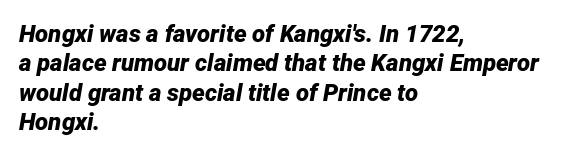
The paragraph has a hard left edge and a soft right edge. The rendering keeps characters at their native spacing. The typography opts for an oblique posture over an upright one. The font is running at its bold setting.
